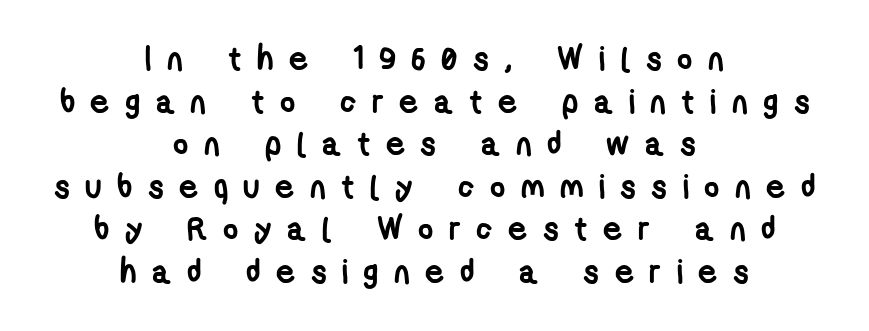
Q: Is the text bold? A: Yes.
Q: Is the typeface a serif or a sans-serif typeface? A: Sans-serif.
Q: Is the text underlined? A: No.
Q: How is the paragraph aligned? A: Centered.
Q: Is the spacing between letters normal or unusually wide? A: Unusually wide.
Q: Is the spacing between lines tight, normal or loose? A: Normal.
Q: Width (condensed, normal, or wide)? A: Condensed.
Q: Stroke contrast? A: Low.
Q: x-height? A: Medium.
Q: Monospaced? A: No.
